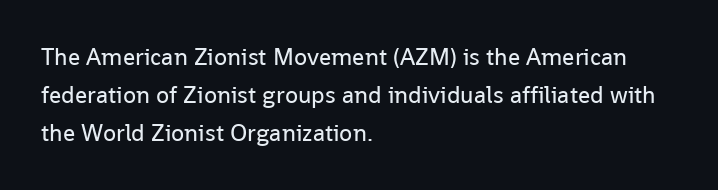
Caption: standard tracking, unaltered. How would I describe the line gaps? Plain and ordinary. Notice how the stems are strictly vertical — no italics here. The typeface has the unassuming heft of standard copy or less. The lines are quadded left.
